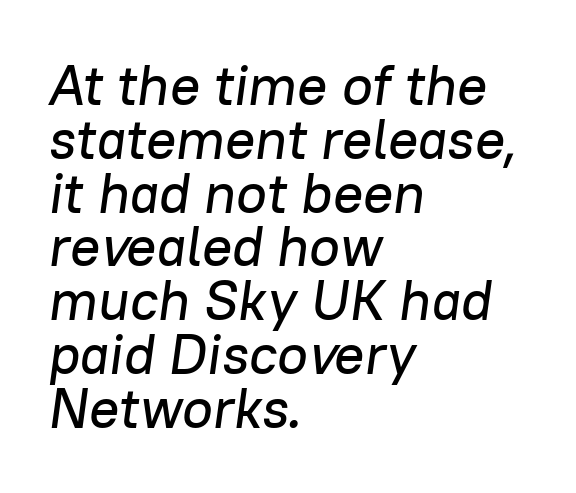
Nobody touched the tracking dial on this one. Vertically, the passage feels compressed, each row crowding the next. Line beginnings align vertically; line endings do not. Each letter keeps its own natural width here, so spacing adapts to shape.
